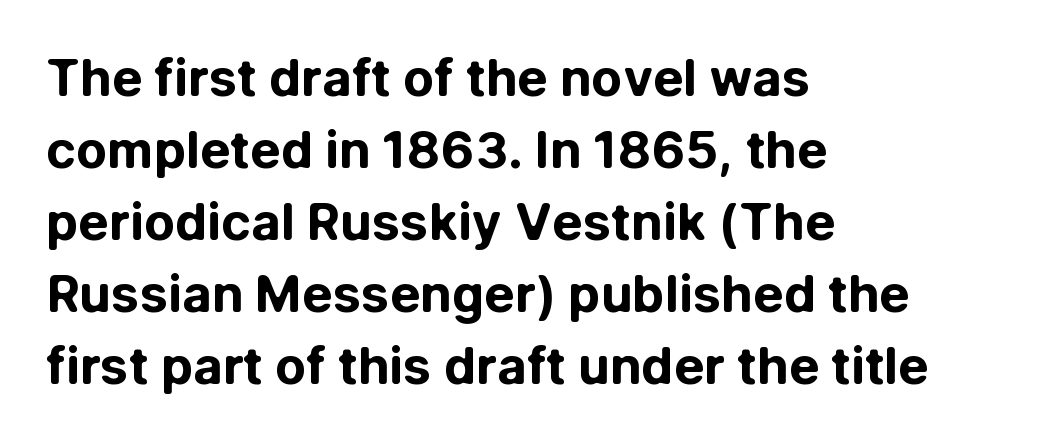
The image shows 51 px bold sans-serif type, upright; set left-aligned, normal line spacing (1.41x), normal letter spacing, not underlined; low stroke contrast and a medium x-height.
